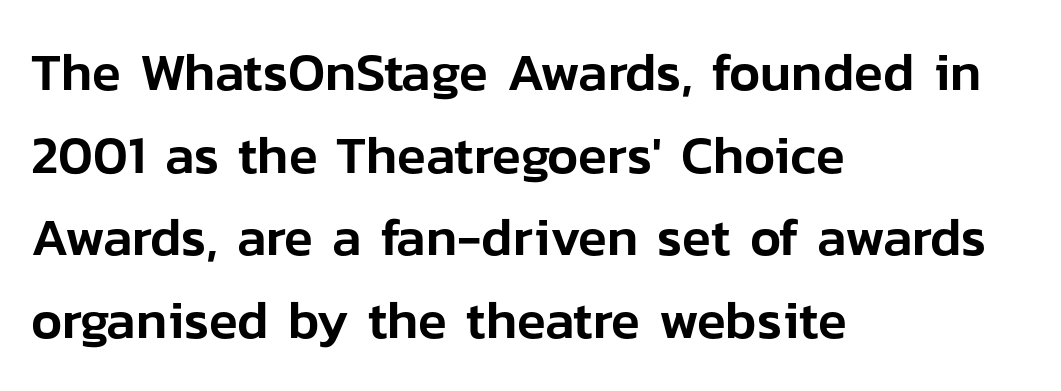
The image shows 53 px sans-serif type, upright; set left-aligned, normal line spacing (1.56x), normal letter spacing, not underlined; low stroke contrast and a medium x-height.
